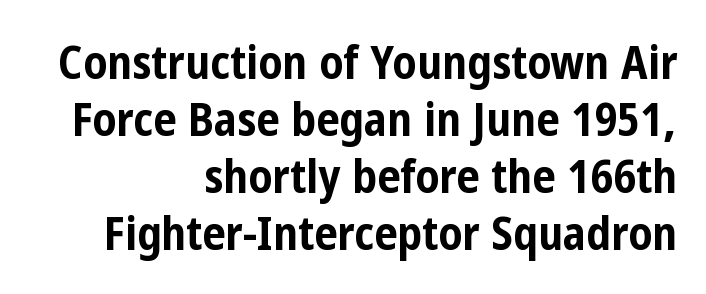
Q: Is the text bold? A: Yes.
Q: Is the text italic (slanted)? A: No, it is upright.
Q: Is the typeface a serif or a sans-serif typeface? A: Sans-serif.
Q: Is the text underlined? A: No.
Q: How is the paragraph aligned? A: Right-aligned.
Q: Is the spacing between letters normal or unusually wide? A: Normal.
Q: Width (condensed, normal, or wide)? A: Condensed.
Q: Stroke contrast? A: Low.
Q: x-height? A: Medium.
Q: Monospaced? A: No.
